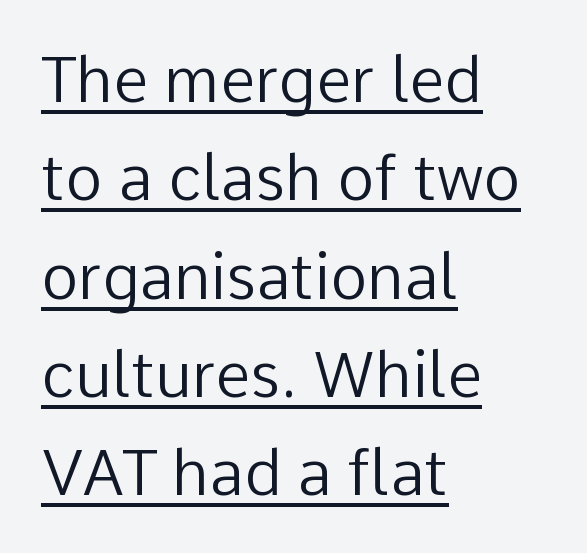
{"serif": "no", "italic": "no", "bold": "no", "weight": "regular", "width": "normal", "stroke_contrast": "low", "x_height": "medium", "monospaced": "no", "underline": "yes", "align": "left", "line_spacing": "normal", "line_spacing_ratio": 1.56, "letter_spacing": "normal", "letter_spacing_em": 0.0, "glyph_px": 63}
